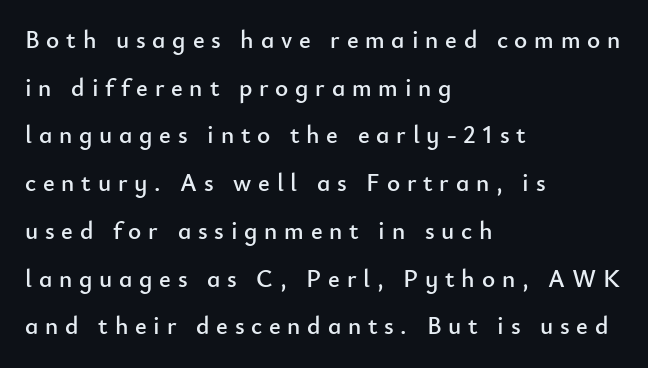
{"italic": "no", "underline": "no", "align": "left", "line_spacing": "loose", "line_spacing_ratio": 1.91, "letter_spacing": "wide", "letter_spacing_em": 0.27, "glyph_px": 25}
